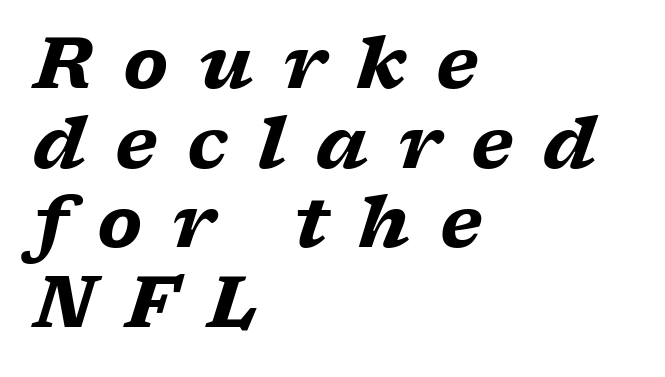
Q: Is the text bold? A: Yes.
Q: Is the text italic (slanted)? A: Yes, it leans right by about 17 degrees.
Q: Is the typeface a serif or a sans-serif typeface? A: Serif.
Q: Is the text underlined? A: No.
Q: How is the paragraph aligned? A: Left-aligned.
Q: Is the spacing between letters normal or unusually wide? A: Unusually wide.
Q: Is the spacing between lines tight, normal or loose? A: Tight.
Q: Width (condensed, normal, or wide)? A: Wide.
Q: Stroke contrast? A: Low.
Q: x-height? A: Medium.
Q: Monospaced? A: No.
